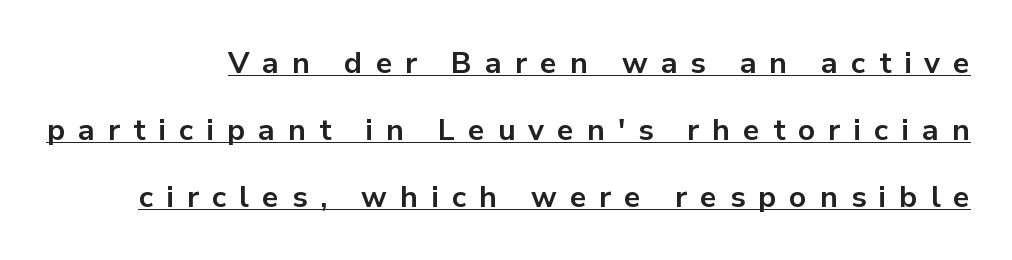
Compared with typical body copy, the letter spacing here is much looser. Has an underline been added? It has. These lines stand farther apart than default settings would place them. These lines carry a lot of weight — the face is fully bold. Every character sits straight up, as roman type does.
